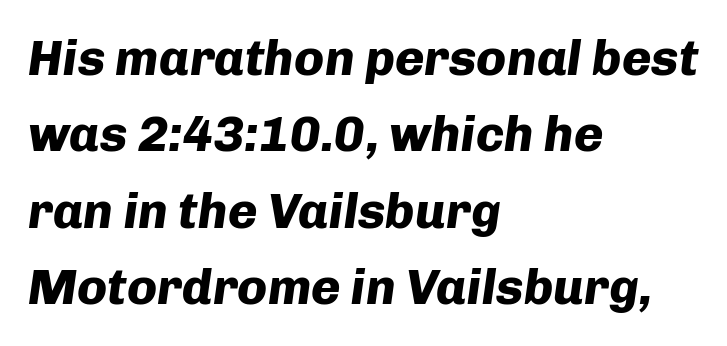
Q: Is the text bold? A: Yes.
Q: Is the text italic (slanted)? A: Yes, it leans right by about 8 degrees.
Q: Is the text underlined? A: No.
Q: How is the paragraph aligned? A: Left-aligned.
Q: Is the spacing between letters normal or unusually wide? A: Normal.
Q: Is the spacing between lines tight, normal or loose? A: Normal.
Q: Width (condensed, normal, or wide)? A: Normal.
Q: Stroke contrast? A: Low.
Q: x-height? A: Medium.
Q: Monospaced? A: No.
